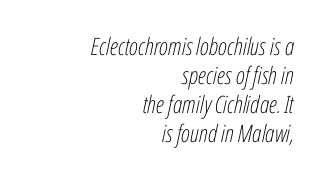
The font sits on the lighter half of the weight spectrum, regular included. The gap between lines stays unmarked. It's the slanting kind of type. Look at the tracking — it's just the regular setting, nothing added.
